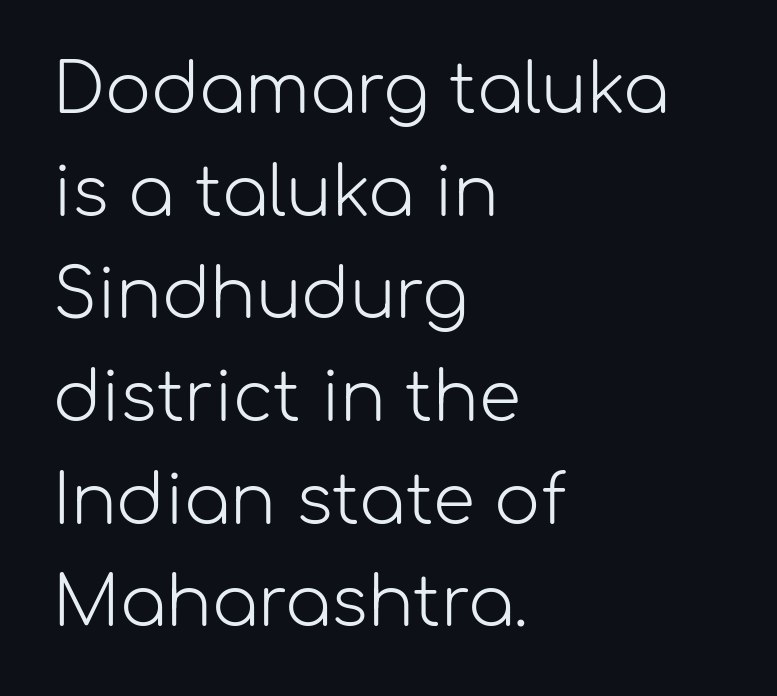
{"serif": "no", "italic": "no", "bold": "no", "weight": "light", "width": "normal", "stroke_contrast": "low", "x_height": "medium", "monospaced": "no", "underline": "no", "align": "left", "line_spacing": "normal", "line_spacing_ratio": 1.51, "letter_spacing": "normal", "letter_spacing_em": 0.0, "glyph_px": 68}
